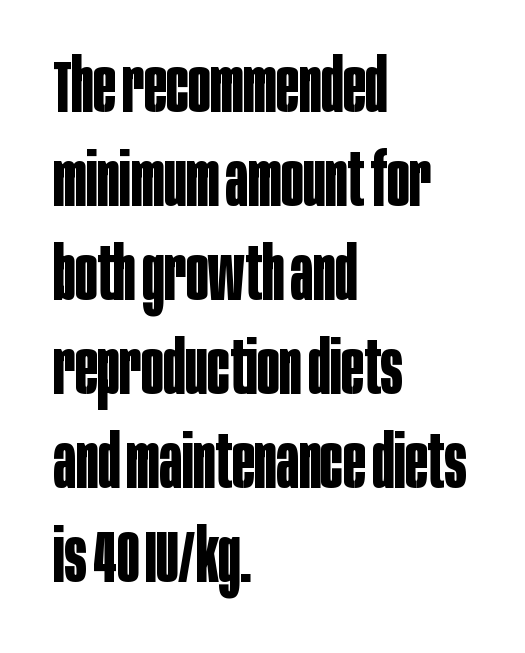
The image shows 74 px bold, condensed sans-serif type, upright; set left-aligned, normal line spacing (1.27x), normal letter spacing, not underlined; low stroke contrast and a large x-height.
